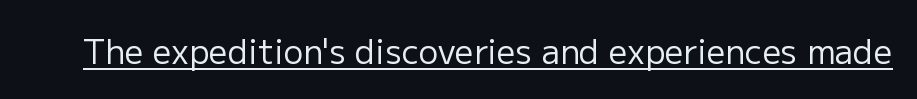
Q: Is the text bold? A: No.
Q: Is the text italic (slanted)? A: No, it is upright.
Q: Is the typeface a serif or a sans-serif typeface? A: Sans-serif.
Q: Is the text underlined? A: Yes.
Q: Is the spacing between letters normal or unusually wide? A: Normal.
Q: Width (condensed, normal, or wide)? A: Normal.
Q: Stroke contrast? A: Low.
Q: x-height? A: Medium.
Q: Monospaced? A: No.
